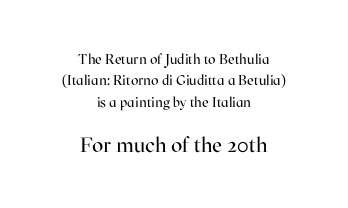
Q: Is the text bold? A: No.
Q: Is the text italic (slanted)? A: No, it is upright.
Q: Is the text underlined? A: No.
Q: How is the paragraph aligned? A: Centered.
Q: Is the spacing between letters normal or unusually wide? A: Normal.
Q: Is the spacing between lines tight, normal or loose? A: Normal.
Q: Which block of text is set in a larger size, the first (top) or the second (bottom)? A: The second (bottom) one.
